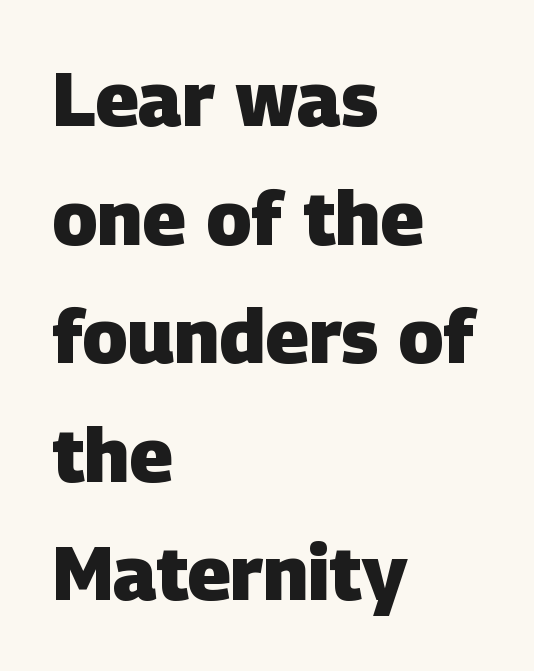
The image shows 76 px heavy sans-serif type; set left-aligned, normal line spacing (1.56x), normal letter spacing, not underlined; low stroke contrast and a large x-height.
